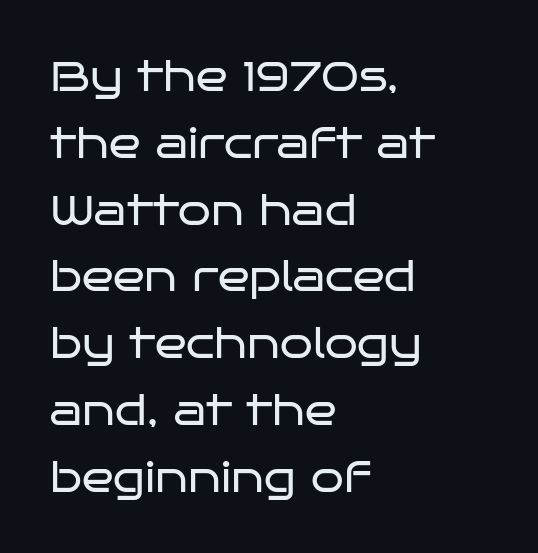
Q: Is the text bold? A: No.
Q: Is the text italic (slanted)? A: No, it is upright.
Q: Is the typeface a serif or a sans-serif typeface? A: Sans-serif.
Q: Is the text underlined? A: No.
Q: How is the paragraph aligned? A: Left-aligned.
Q: Is the spacing between letters normal or unusually wide? A: Normal.
Q: Is the spacing between lines tight, normal or loose? A: Normal.
Q: Width (condensed, normal, or wide)? A: Wide.
Q: Stroke contrast? A: Low.
Q: x-height? A: Large.
Q: Monospaced? A: No.
